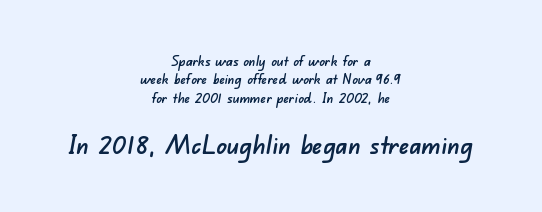
What's the leading like? Ordinary, nothing unusual. Size hierarchy here favors the trailing block over the leading one. Nobody drew a line under any word here. Visually the block forms a symmetrical silhouette, jagged on both flanks. Caption: standard tracking, unaltered.
